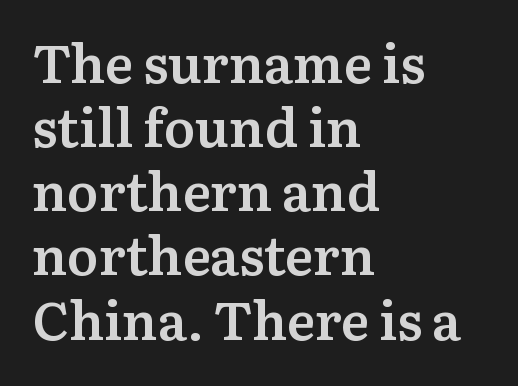
{"serif": "yes", "italic": "no", "bold": "semi", "weight": "semibold", "width": "normal", "stroke_contrast": "medium", "x_height": "medium", "monospaced": "no", "underline": "no", "align": "left", "line_spacing_ratio": 1.21, "letter_spacing": "normal", "letter_spacing_em": 0.0, "glyph_px": 53}
